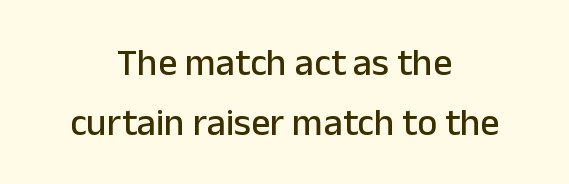
Q: Is the text italic (slanted)? A: No, it is upright.
Q: Is the typeface a serif or a sans-serif typeface? A: Sans-serif.
Q: Is the text underlined? A: No.
Q: How is the paragraph aligned? A: Centered.
Q: Is the spacing between letters normal or unusually wide? A: Normal.
Q: Is the spacing between lines tight, normal or loose? A: Normal.
Q: Width (condensed, normal, or wide)? A: Normal.
Q: Stroke contrast? A: Low.
Q: x-height? A: Medium.
Q: Monospaced? A: No.
